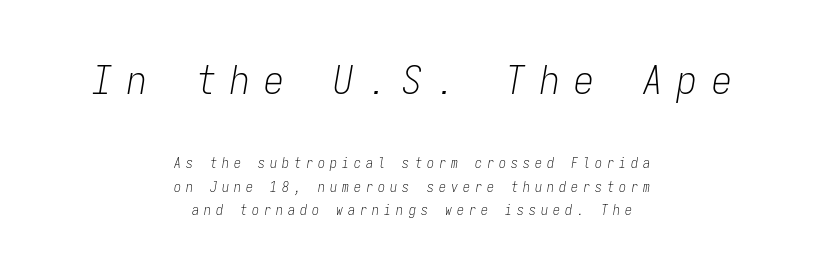
{"italic": "yes", "lean": "right", "slant_degrees": 9, "bold": "no", "weight": "light", "width": "condensed", "stroke_contrast": "low", "x_height": "medium", "monospaced": "yes", "underline": "no", "align": "center", "line_spacing": "normal", "line_spacing_ratio": 1.68, "letter_spacing": "wide", "letter_spacing_em": 0.36, "larger_block": "first", "size_ratio": 2.86, "glyph_px": 40}
